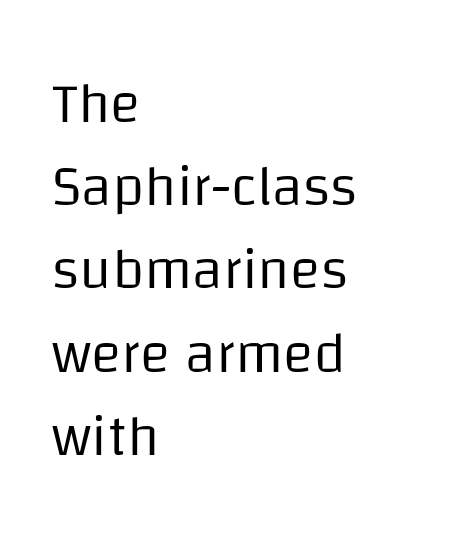
{"serif": "no", "italic": "no", "bold": "no", "weight": "regular", "width": "normal", "stroke_contrast": "low", "x_height": "large", "monospaced": "no", "underline": "no", "align": "left", "line_spacing": "normal", "line_spacing_ratio": 1.46, "letter_spacing": "normal", "letter_spacing_em": 0.0, "glyph_px": 57}
